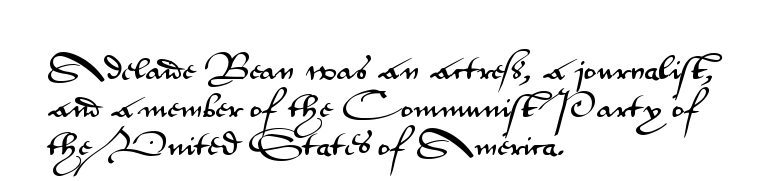
Q: Is the text italic (slanted)? A: Yes.
Q: Is the text underlined? A: No.
Q: How is the paragraph aligned? A: Left-aligned.
Q: Is the spacing between letters normal or unusually wide? A: Normal.
Q: Is the spacing between lines tight, normal or loose? A: Normal.
